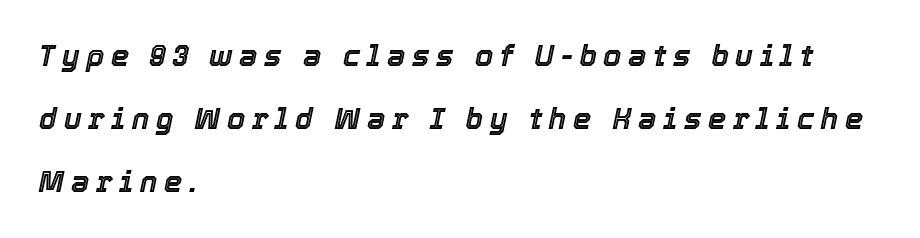
The image shows 29 px text type, italic (leaning right); set left-aligned, loose line spacing (2.18x), unusually wide letter spacing (+0.23 em), not underlined; a medium x-height.
